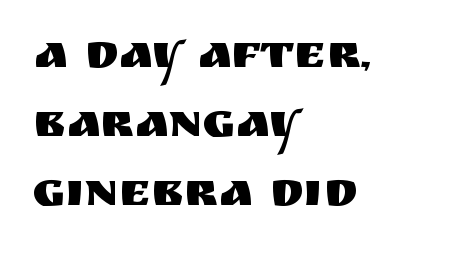
{"serif": "no", "italic": "no", "width": "normal", "stroke_contrast": "medium", "x_height": "large", "monospaced": "no", "underline": "no", "align": "left", "line_spacing": "normal", "line_spacing_ratio": 1.44, "letter_spacing": "normal", "letter_spacing_em": 0.0, "glyph_px": 48}
